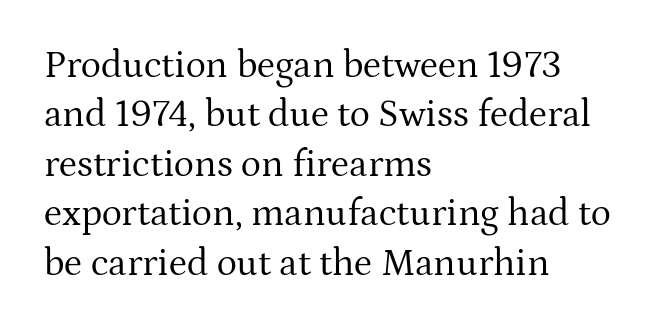
The image shows 38 px regular-weight serif type, upright; set left-aligned, normal line spacing (1.3x), normal letter spacing, not underlined; medium stroke contrast and a medium x-height.
